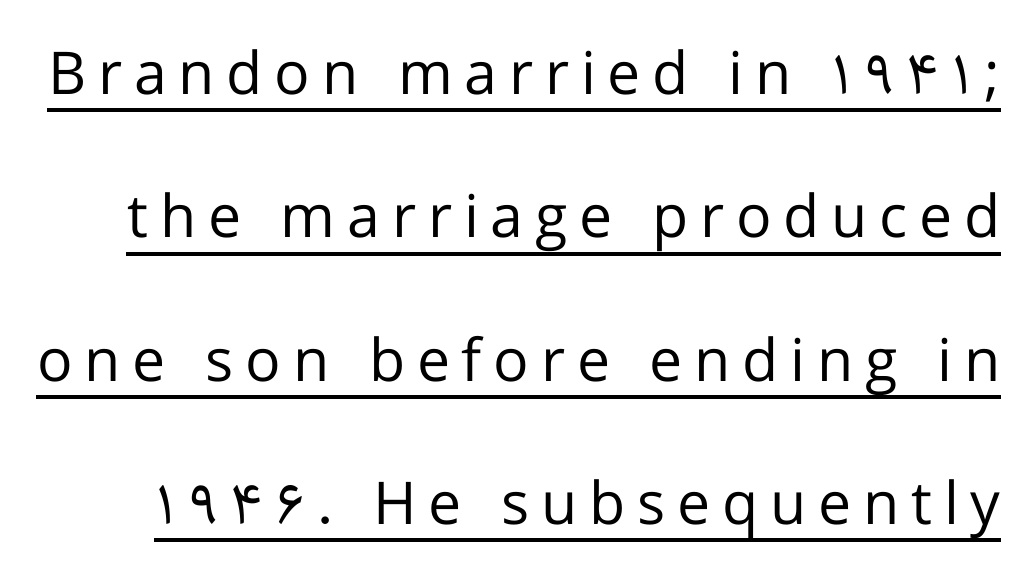
{"serif": "no", "italic": "no", "bold": "no", "weight": "regular", "width": "normal", "stroke_contrast": "low", "x_height": "medium", "monospaced": "no", "underline": "yes", "line_spacing": "loose", "line_spacing_ratio": 2.43, "letter_spacing": "wide", "letter_spacing_em": 0.2, "glyph_px": 59}
